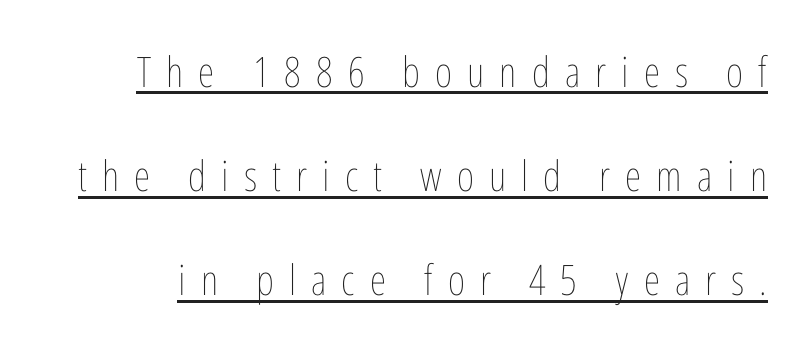
Q: Is the text bold? A: No.
Q: Is the text italic (slanted)? A: No, it is upright.
Q: Is the text underlined? A: Yes.
Q: Is the spacing between letters normal or unusually wide? A: Unusually wide.
Q: Is the spacing between lines tight, normal or loose? A: Loose.
Q: Width (condensed, normal, or wide)? A: Condensed.
Q: Stroke contrast? A: Low.
Q: x-height? A: Medium.
Q: Monospaced? A: No.
